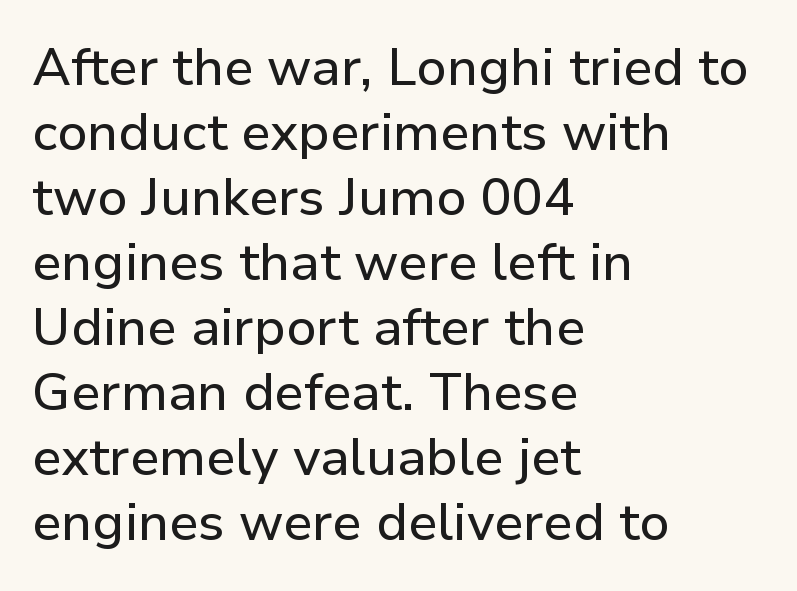
Each new line begins a customary step beneath the previous one. Words appear dense and cohesive because spacing is normal. Check under the words: just untouched page. You could not count columns in this text — the font is proportionally spaced. No italicization has been applied; the sample stays upright. The rendering anchors every line to the left-hand side.
